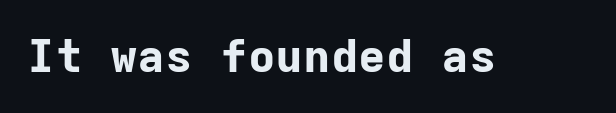
Q: Is the text bold? A: Yes.
Q: Is the text italic (slanted)? A: No, it is upright.
Q: Is the typeface a serif or a sans-serif typeface? A: Sans-serif.
Q: Is the text underlined? A: No.
Q: Is the spacing between letters normal or unusually wide? A: Normal.
Q: Width (condensed, normal, or wide)? A: Normal.
Q: Stroke contrast? A: Low.
Q: x-height? A: Medium.
Q: Monospaced? A: Yes.
